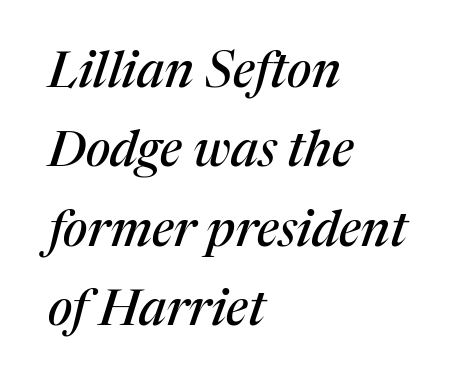
{"serif": "yes", "italic": "yes", "lean": "right", "slant_degrees": 17, "width": "normal", "stroke_contrast": "medium", "x_height": "medium", "monospaced": "no", "underline": "no", "align": "left", "line_spacing": "normal", "line_spacing_ratio": 1.59, "letter_spacing": "normal", "letter_spacing_em": 0.0, "glyph_px": 50}
